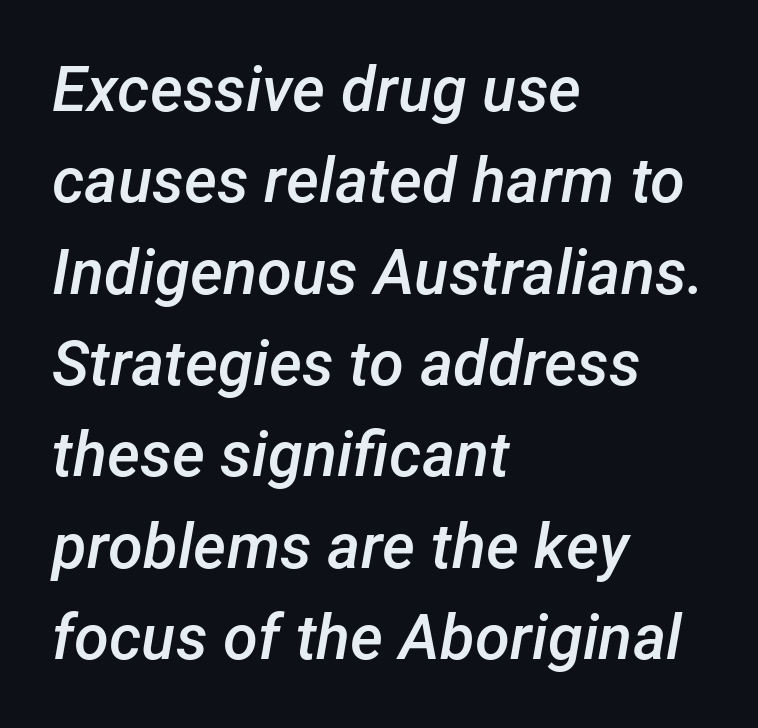
The image shows 63 px semibold type, italic (leaning right); set left-aligned, normal line spacing (1.45x), normal letter spacing, not underlined; low stroke contrast and a medium x-height.
